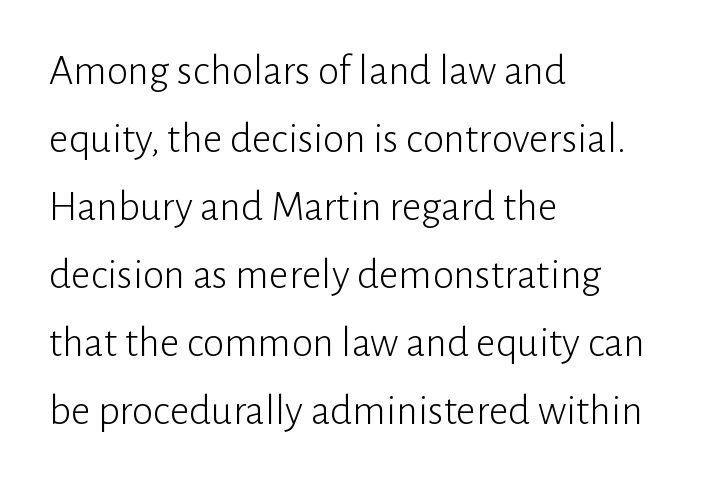
The image shows 43 px light sans-serif type, upright; set left-aligned, normal line spacing (1.58x), normal letter spacing, not underlined; low stroke contrast and a medium x-height.
